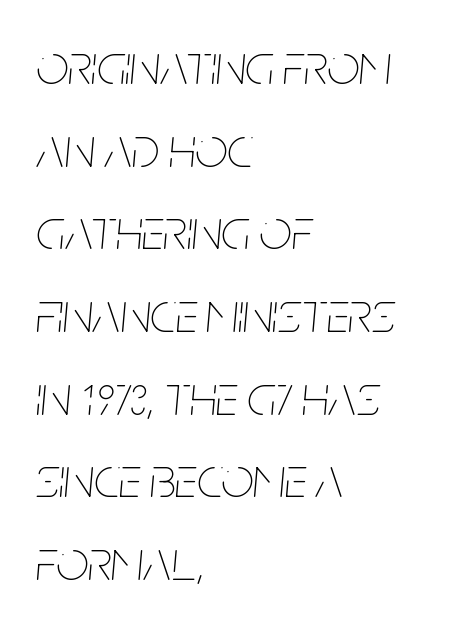
{"italic": "yes", "lean": "right", "slant_degrees": 5, "bold": "no", "weight": "thin", "width": "condensed", "stroke_contrast": "low", "x_height": "large", "monospaced": "no", "underline": "no", "align": "left", "line_spacing": "normal", "line_spacing_ratio": 1.45, "letter_spacing": "normal", "letter_spacing_em": 0.0, "glyph_px": 57}
